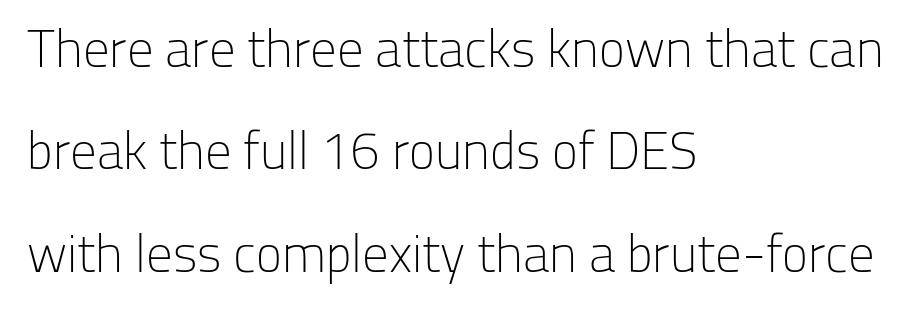
{"serif": "no", "italic": "no", "bold": "no", "weight": "light", "width": "normal", "stroke_contrast": "low", "x_height": "medium", "monospaced": "no", "underline": "no", "align": "left", "line_spacing": "loose", "line_spacing_ratio": 1.93, "letter_spacing": "normal", "letter_spacing_em": 0.0, "glyph_px": 53}
